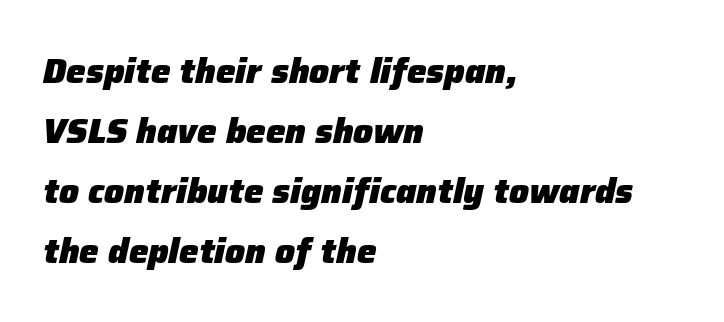
Q: Is the text bold? A: Yes.
Q: Is the text italic (slanted)? A: Yes, it leans right by about 12 degrees.
Q: Is the text underlined? A: No.
Q: How is the paragraph aligned? A: Left-aligned.
Q: Is the spacing between letters normal or unusually wide? A: Normal.
Q: Width (condensed, normal, or wide)? A: Normal.
Q: Stroke contrast? A: Low.
Q: x-height? A: Medium.
Q: Monospaced? A: No.
